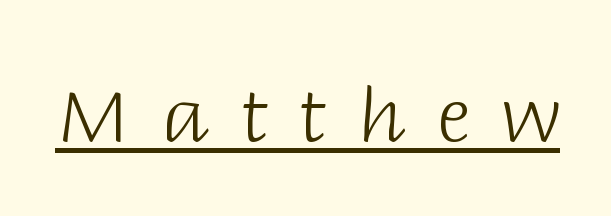
{"serif": "no", "italic": "no", "bold": "no", "weight": "light", "width": "normal", "stroke_contrast": "low", "x_height": "large", "monospaced": "no", "underline": "yes", "letter_spacing": "wide", "letter_spacing_em": 0.43, "glyph_px": 74}
